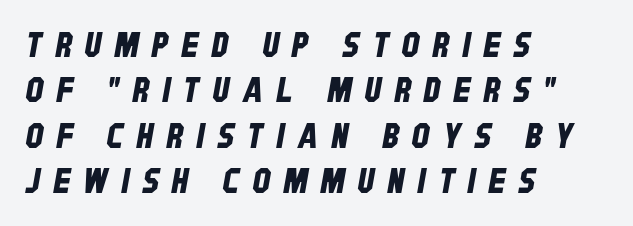
The image shows 35 px condensed sans-serif type; set left-aligned, normal line spacing (1.3x), unusually wide letter spacing (+0.38 em), not underlined; low stroke contrast and a large x-height.
